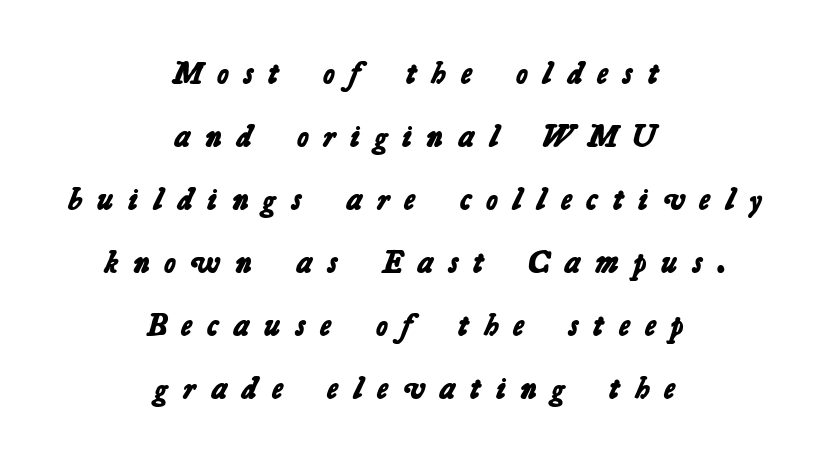
Display-style spreading of the glyphs; the letterfit is very open. The characters look thick and weighty, a clear bold. Honestly, there is no underline to notice here at all. Spacing verdict: proportional, widths tailored to each character. Rows of type keep a wide berth in the vertical direction. The typesetter chose a symmetrical, centered arrangement here.
